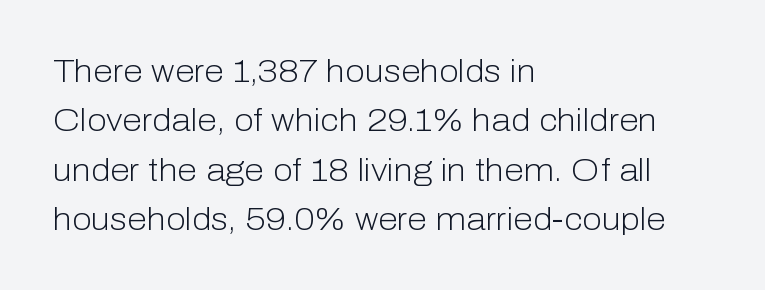
Q: Is the text bold? A: No.
Q: Is the text italic (slanted)? A: No, it is upright.
Q: Is the typeface a serif or a sans-serif typeface? A: Sans-serif.
Q: Is the text underlined? A: No.
Q: How is the paragraph aligned? A: Left-aligned.
Q: Is the spacing between letters normal or unusually wide? A: Normal.
Q: Is the spacing between lines tight, normal or loose? A: Normal.
Q: Width (condensed, normal, or wide)? A: Normal.
Q: Stroke contrast? A: Low.
Q: x-height? A: Medium.
Q: Monospaced? A: No.
